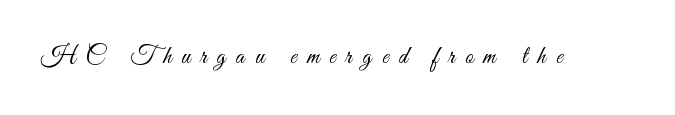
{"bold": "no", "underline": "no", "letter_spacing": "wide", "letter_spacing_em": 0.4, "glyph_px": 25}
